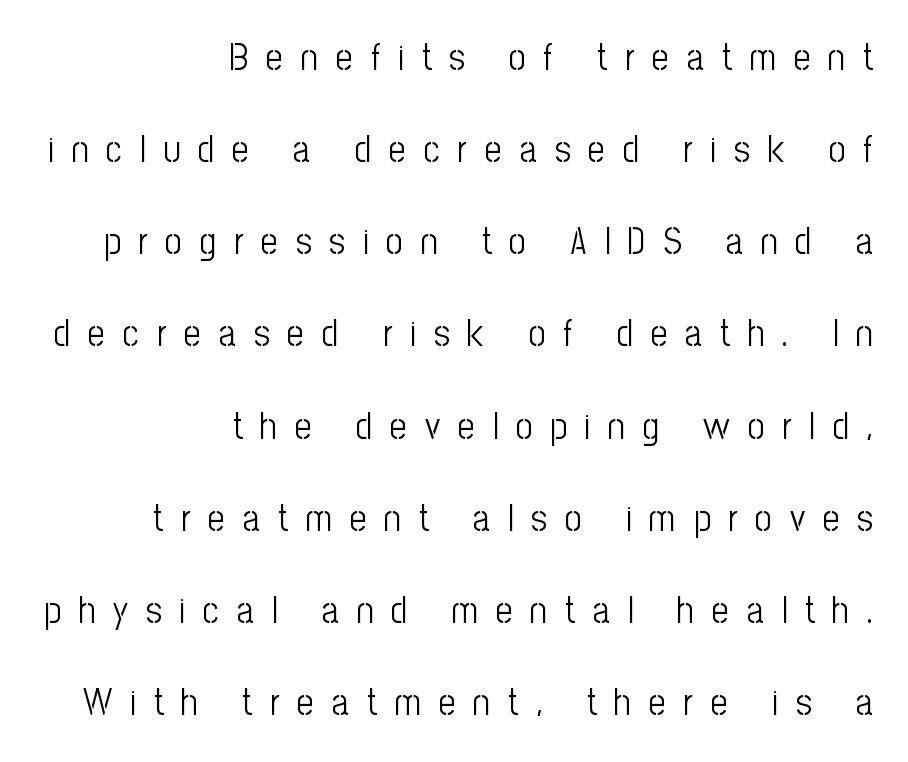
The image shows 37 px light, condensed sans-serif type, upright; set right-aligned, loose line spacing (2.49x), unusually wide letter spacing (+0.48 em), not underlined; low stroke contrast and a medium x-height.
